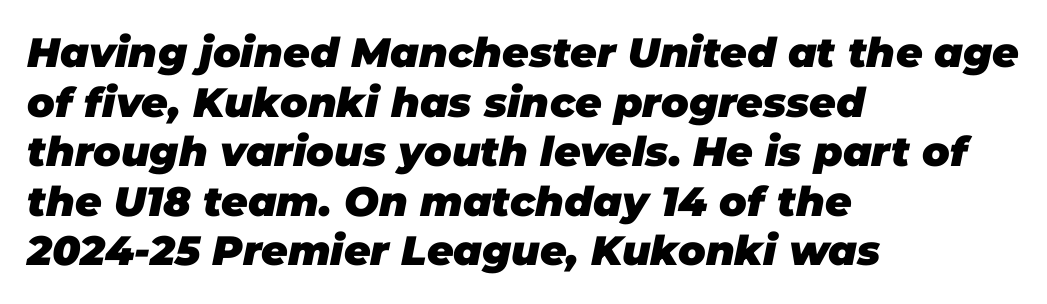
Yep, that's italic — everything's leaning. The rag falls on the right side of this text block. Here the designer chose a conventional face with non-uniform glyph widths. Rule under the text: the space is simply empty. Students, note that the glyphs here touch the page at normal intervals. Notice how thick the strokes are: this is what a full bold looks like.
